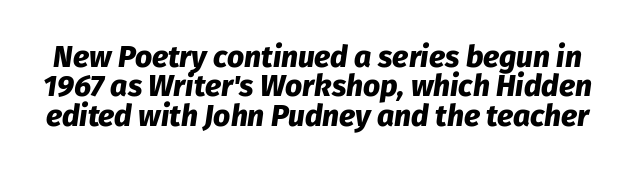
The image shows 30 px heavy type, italic (leaning right); set tight line spacing (0.98x), normal letter spacing, not underlined; low stroke contrast and a medium x-height.
